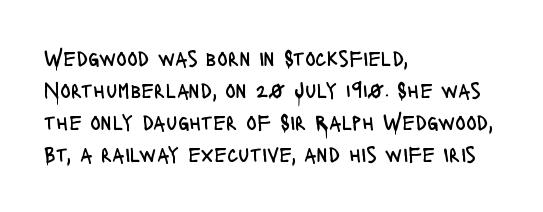
{"italic": "no", "bold": "no", "underline": "no", "align": "left", "line_spacing": "normal", "line_spacing_ratio": 1.46, "letter_spacing": "normal", "letter_spacing_em": 0.0, "glyph_px": 22}
